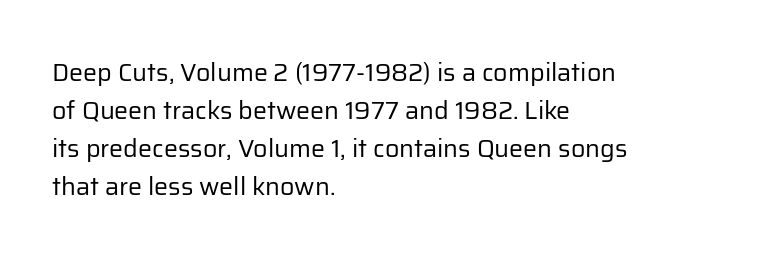
The font's upright variant was chosen for this text. The specimen omits any rule beneath the text block's lines. All the whitespace from short lines collects on the right. Tracking here is standard; glyphs follow each other at the usual distance.
